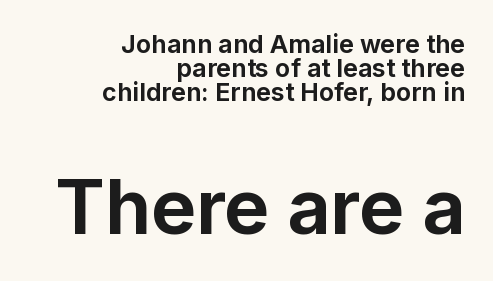
Q: Is the text bold? A: Yes.
Q: Is the text italic (slanted)? A: No, it is upright.
Q: Is the typeface a serif or a sans-serif typeface? A: Sans-serif.
Q: Is the text underlined? A: No.
Q: How is the paragraph aligned? A: Right-aligned.
Q: Is the spacing between letters normal or unusually wide? A: Normal.
Q: Is the spacing between lines tight, normal or loose? A: Tight.
Q: Which block of text is set in a larger size, the first (top) or the second (bottom)? A: The second (bottom) one.
Q: Width (condensed, normal, or wide)? A: Normal.
Q: Stroke contrast? A: Low.
Q: x-height? A: Medium.
Q: Monospaced? A: No.
